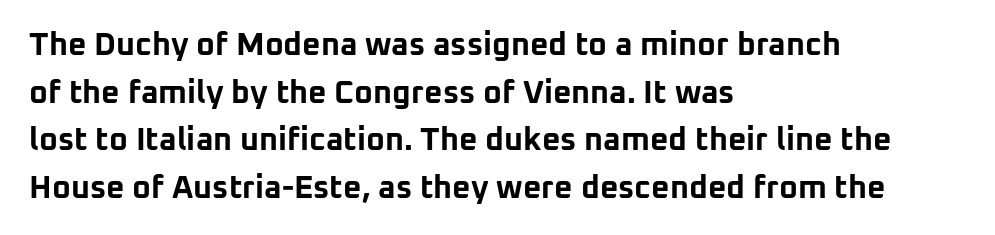
The image shows 32 px bold sans-serif type, upright; set left-aligned, normal line spacing (1.49x), normal letter spacing, not underlined; low stroke contrast and a medium x-height.
